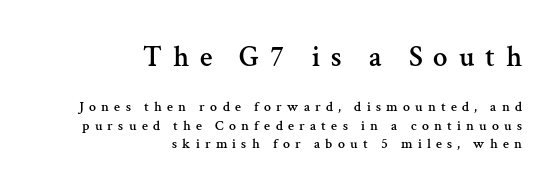
{"serif": "yes", "italic": "no", "width": "normal", "stroke_contrast": "medium", "x_height": "medium", "monospaced": "no", "underline": "no", "align": "right", "line_spacing": "normal", "line_spacing_ratio": 1.32, "letter_spacing": "wide", "letter_spacing_em": 0.37, "larger_block": "first", "size_ratio": 2.07, "glyph_px": 29}
